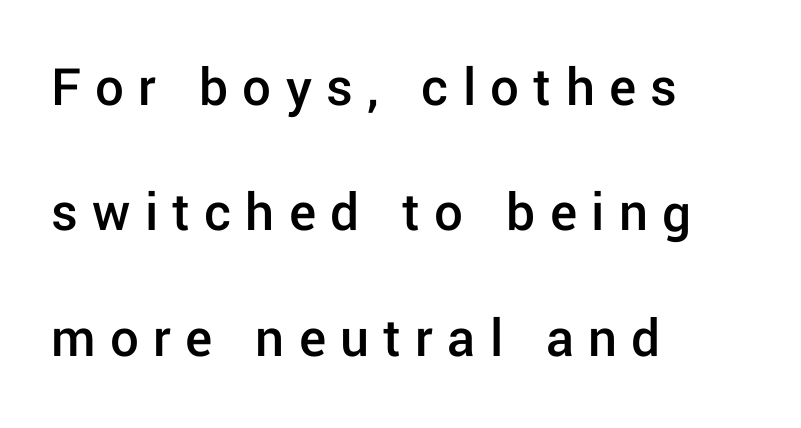
Q: Is the text bold? A: Semi-bold.
Q: Is the text italic (slanted)? A: No, it is upright.
Q: Is the typeface a serif or a sans-serif typeface? A: Sans-serif.
Q: Is the text underlined? A: No.
Q: How is the paragraph aligned? A: Left-aligned.
Q: Is the spacing between letters normal or unusually wide? A: Unusually wide.
Q: Is the spacing between lines tight, normal or loose? A: Loose.
Q: Width (condensed, normal, or wide)? A: Normal.
Q: Stroke contrast? A: Low.
Q: x-height? A: Medium.
Q: Monospaced? A: No.
